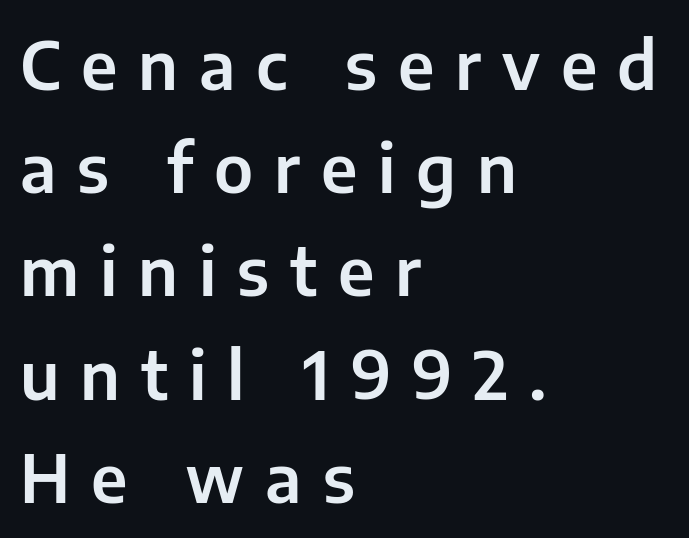
Note the varied advance widths — an 'i' is clearly narrower than an 'm'. In terms of leading, this rendering sits right in the middle. The space beneath each line is pristine and unruled. I'd call this a sans setting — the letters go barefoot.
